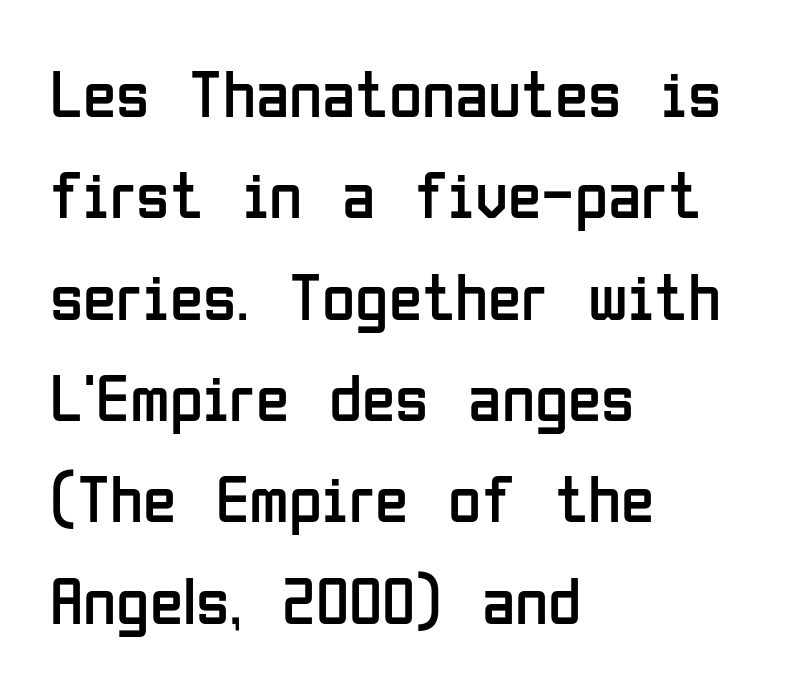
The image shows 68 px regular-weight, condensed sans-serif type, upright; set left-aligned, normal line spacing (1.49x), normal letter spacing, not underlined; low stroke contrast and a medium x-height.
